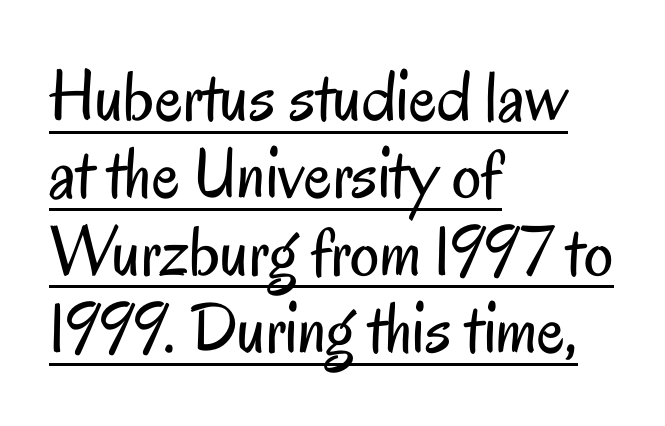
Q: Is the text bold? A: No.
Q: Is the text italic (slanted)? A: No, it is upright.
Q: Is the typeface a serif or a sans-serif typeface? A: Sans-serif.
Q: Is the text underlined? A: Yes.
Q: How is the paragraph aligned? A: Left-aligned.
Q: Is the spacing between letters normal or unusually wide? A: Normal.
Q: Is the spacing between lines tight, normal or loose? A: Tight.
Q: Width (condensed, normal, or wide)? A: Condensed.
Q: Stroke contrast? A: Low.
Q: x-height? A: Small.
Q: Monospaced? A: No.
